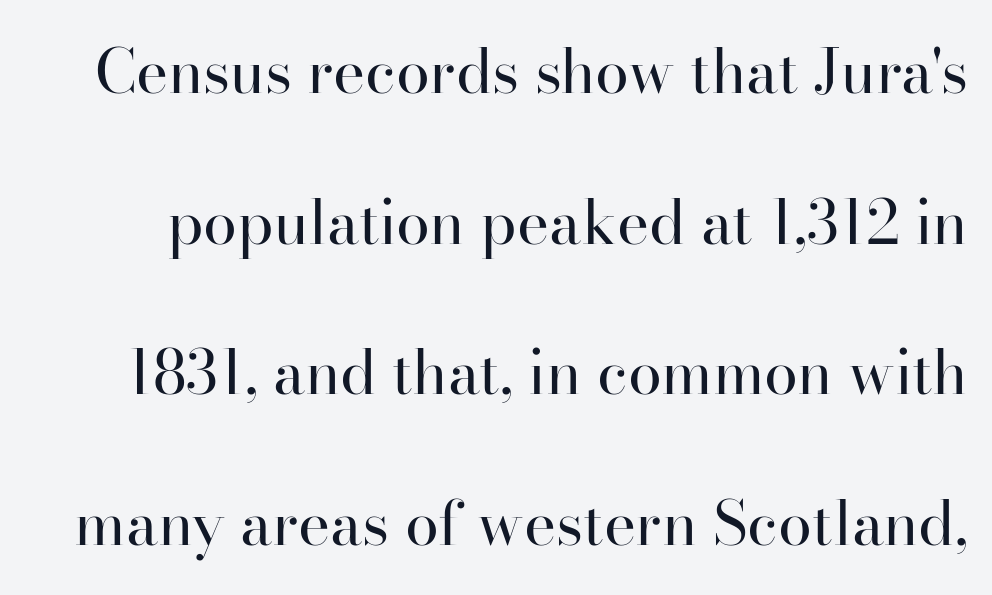
The image shows 61 px regular-weight serif type, upright; set loose line spacing (2.47x), normal letter spacing, not underlined; high stroke contrast and a small x-height.
